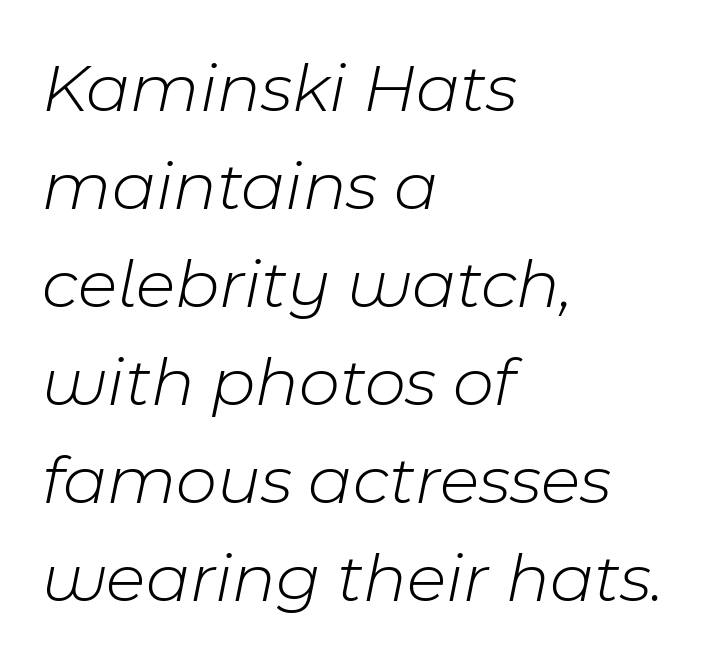
Q: Is the text bold? A: No.
Q: Is the text italic (slanted)? A: Yes, it leans right by about 11 degrees.
Q: Is the text underlined? A: No.
Q: How is the paragraph aligned? A: Left-aligned.
Q: Is the spacing between letters normal or unusually wide? A: Normal.
Q: Is the spacing between lines tight, normal or loose? A: Normal.
Q: Width (condensed, normal, or wide)? A: Normal.
Q: Stroke contrast? A: Low.
Q: x-height? A: Medium.
Q: Monospaced? A: No.
